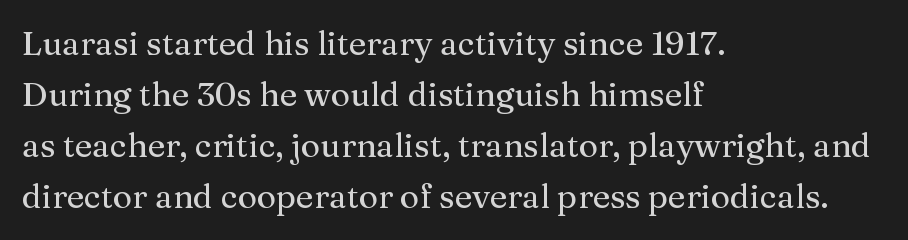
The image shows 33 px serif type, upright; set left-aligned, normal line spacing (1.55x), normal letter spacing, not underlined; medium stroke contrast and a medium x-height.
